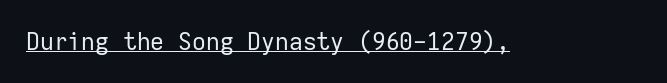
{"italic": "no", "bold": "no", "underline": "yes", "letter_spacing": "normal", "letter_spacing_em": 0.0, "glyph_px": 24}
